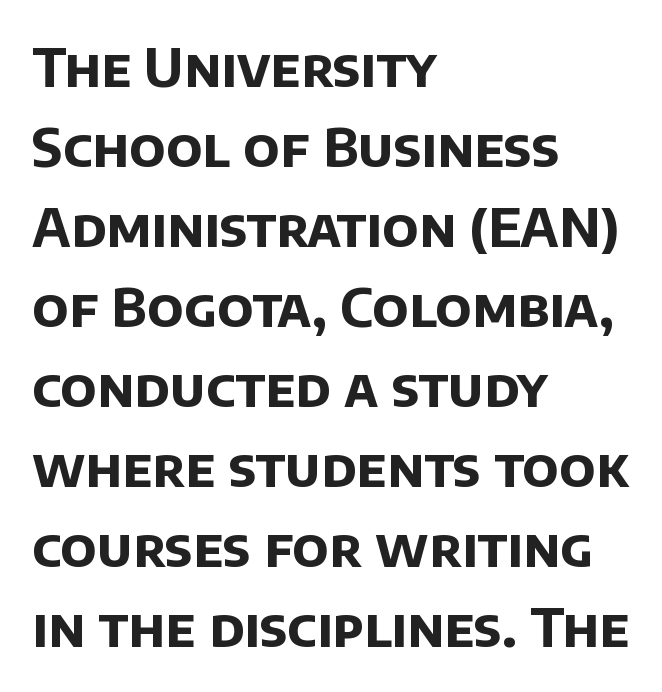
The image shows 53 px bold sans-serif type; set left-aligned, normal line spacing (1.51x), normal letter spacing, not underlined; low stroke contrast and a large x-height.
